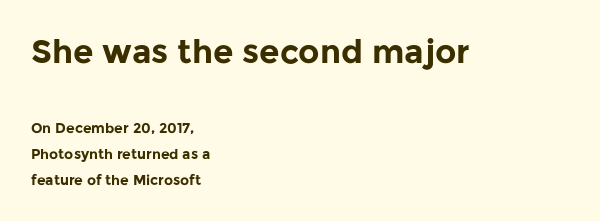
The image shows 33 px bold sans-serif type, upright; set left-aligned, line spacing 1.87x, normal letter spacing, not underlined; the first (top) block is 2.36x larger; low stroke contrast and a medium x-height.
